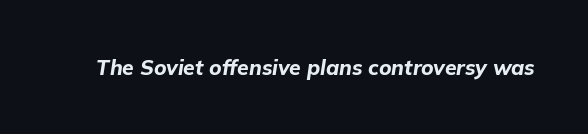
{"italic": "yes", "lean": "right", "slant_degrees": 9, "bold": "yes", "underline": "no", "letter_spacing": "normal", "letter_spacing_em": 0.0, "glyph_px": 21}
